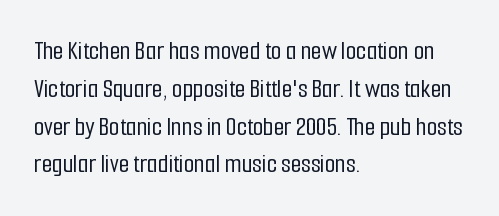
The image shows 27 px text type, upright; set left-aligned, normal line spacing (1.4x), normal letter spacing, not underlined.
